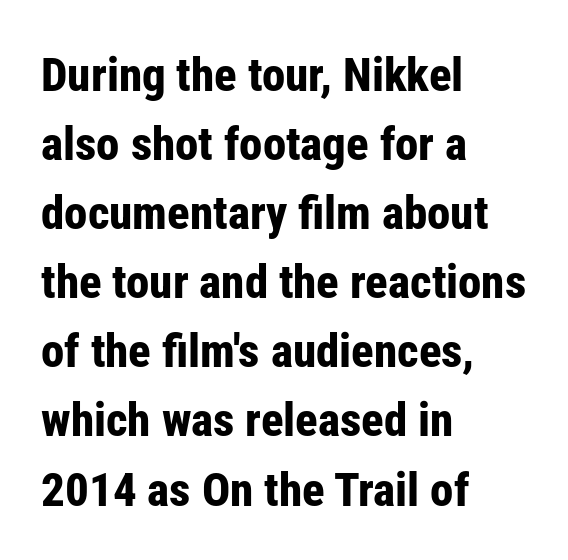
The image shows 47 px bold, condensed sans-serif type, upright; set left-aligned, normal line spacing (1.47x), normal letter spacing, not underlined; low stroke contrast and a medium x-height.
